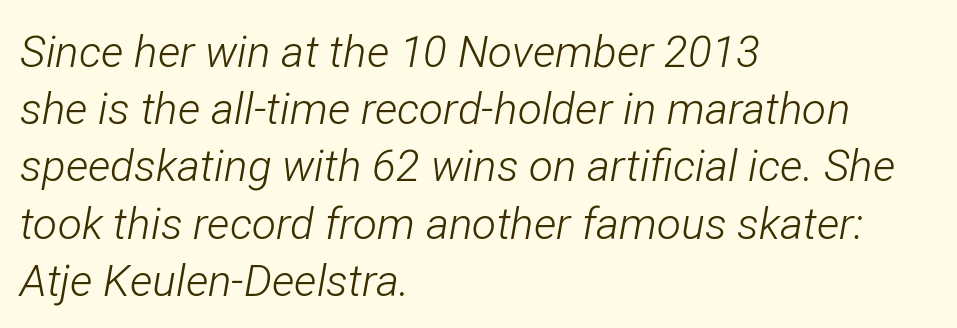
The image shows 44 px light, condensed type, italic (leaning right); set left-aligned, normal line spacing (1.3x), normal letter spacing, not underlined; low stroke contrast and a medium x-height.
